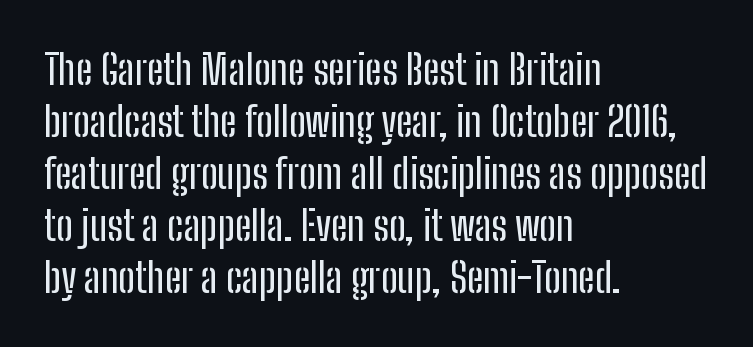
Q: Is the text italic (slanted)? A: No, it is upright.
Q: Is the typeface a serif or a sans-serif typeface? A: Sans-serif.
Q: Is the text underlined? A: No.
Q: How is the paragraph aligned? A: Left-aligned.
Q: Is the spacing between letters normal or unusually wide? A: Normal.
Q: Is the spacing between lines tight, normal or loose? A: Normal.
Q: Width (condensed, normal, or wide)? A: Condensed.
Q: Stroke contrast? A: Low.
Q: x-height? A: Medium.
Q: Monospaced? A: No.
